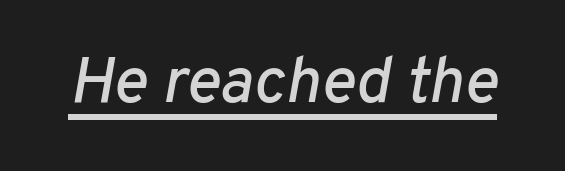
The image shows 65 px text type, italic (leaning right); set normal letter spacing, underlined; low stroke contrast and a medium x-height.
